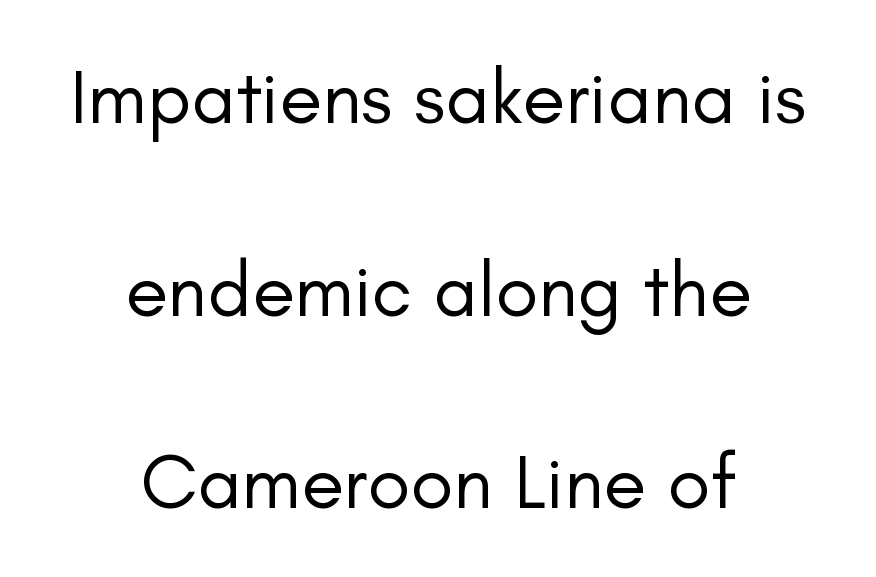
The lettering holds an erect, upright posture throughout. The rag falls on both sides of this text block equally. The rendering uses natural spacing where letterforms have individual widths. Does the leading feel generous? Absolutely, it's lavish. No chunkiness to these letters — they're not bold.
